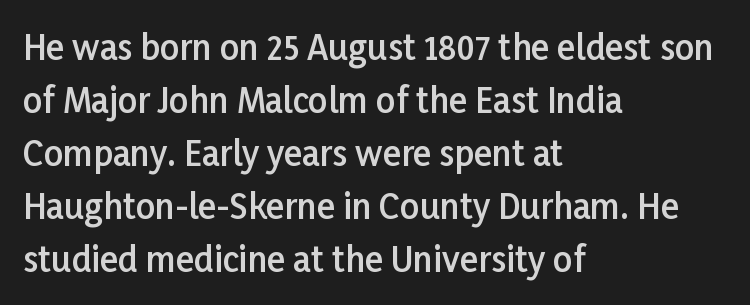
Q: Is the text bold? A: Semi-bold.
Q: Is the text italic (slanted)? A: No, it is upright.
Q: Is the typeface a serif or a sans-serif typeface? A: Sans-serif.
Q: Is the text underlined? A: No.
Q: How is the paragraph aligned? A: Left-aligned.
Q: Is the spacing between letters normal or unusually wide? A: Normal.
Q: Is the spacing between lines tight, normal or loose? A: Normal.
Q: Width (condensed, normal, or wide)? A: Normal.
Q: Stroke contrast? A: Low.
Q: x-height? A: Medium.
Q: Monospaced? A: No.
